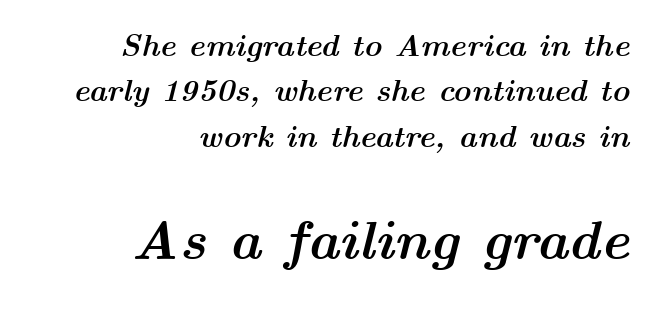
Normally led — the rows are evenly, conventionally spaced. Looks like regular typesetting: each glyph gets only the width it needs. The strip under each line holds only bare page. The typesetter chose a ragged-left arrangement here. Inter-character spacing is left at the font's built-in metrics.
